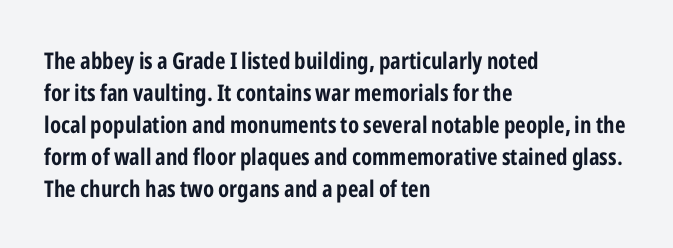
Q: Is the text bold? A: Yes.
Q: Is the text italic (slanted)? A: No, it is upright.
Q: Is the text underlined? A: No.
Q: How is the paragraph aligned? A: Left-aligned.
Q: Is the spacing between letters normal or unusually wide? A: Normal.
Q: Is the spacing between lines tight, normal or loose? A: Normal.
